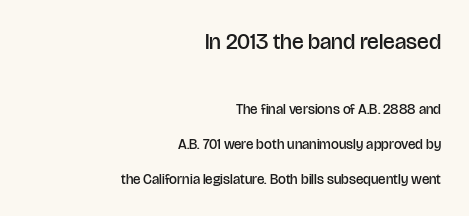
The image shows 22 px text type, upright; set right-aligned, loose line spacing (2.48x), normal letter spacing, not underlined; the first (top) block is 1.57x larger.
